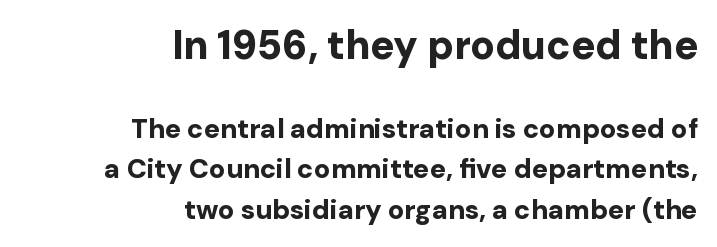
The face used here is proportionally spaced, like ordinary book or web type. Vertically, the passage feels balanced, rows spaced as you'd expect. In CSS terms this would be text-align: right. Standard letterfit; no display-style spreading of the glyphs.
